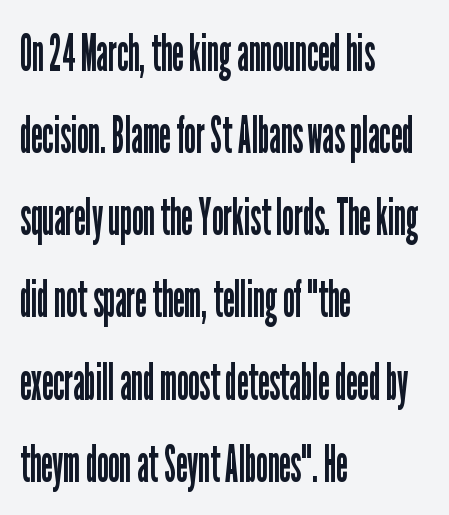
The passage shown is not underscored anywhere. The letters advance in unequal steps, a hallmark of proportional type. Vertically, the passage feels balanced, rows spaced as you'd expect. Casual observation: everything's shoved over to the left. Vertical strokes here are truly vertical. Check where the strokes stop: nothing finishes them off — pure sans.
